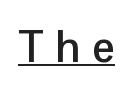
{"serif": "no", "italic": "no", "bold": "yes", "weight": "semibold", "width": "normal", "stroke_contrast": "low", "x_height": "medium", "monospaced": "no", "underline": "yes", "letter_spacing": "wide", "letter_spacing_em": 0.29, "glyph_px": 44}
